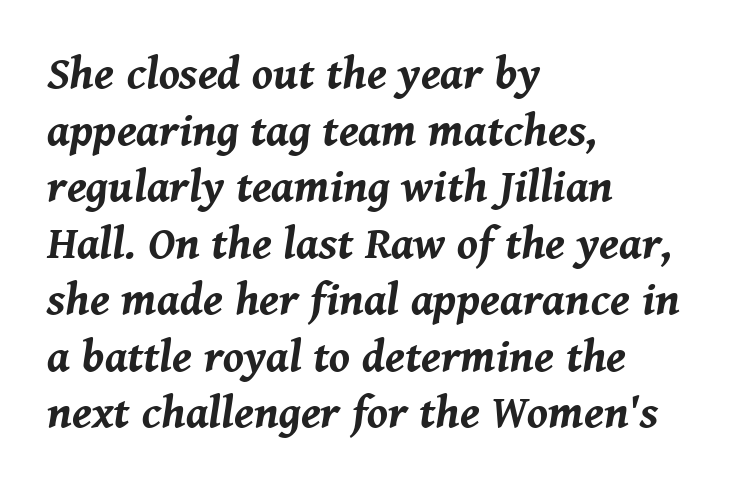
The image shows 46 px bold type, italic (leaning right); set left-aligned, line spacing 1.23x, normal letter spacing, not underlined; medium stroke contrast and a medium x-height.
